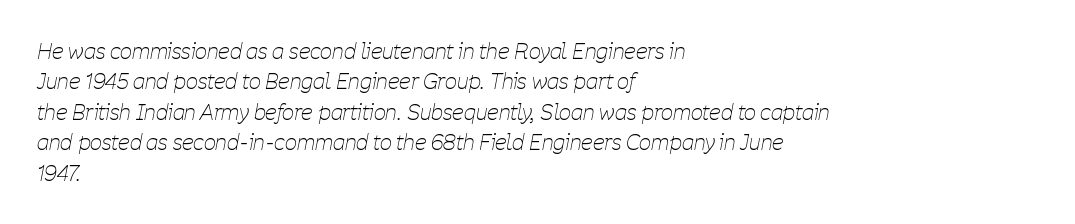
Q: Is the text bold? A: No.
Q: Is the text italic (slanted)? A: Yes, it leans right by about 11 degrees.
Q: Is the text underlined? A: No.
Q: How is the paragraph aligned? A: Left-aligned.
Q: Is the spacing between letters normal or unusually wide? A: Normal.
Q: Is the spacing between lines tight, normal or loose? A: Normal.
